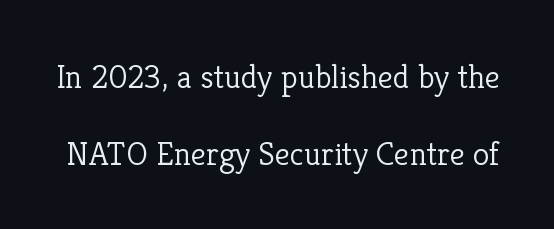
Standard letterfit; no display-style spreading of the glyphs. This rendering employs a face with finishing strokes, i.e., a serif. The type sits square on the baseline with zero lean. The letters advance in unequal steps, a hallmark of proportional type. Clear beneath every line of the passage.
